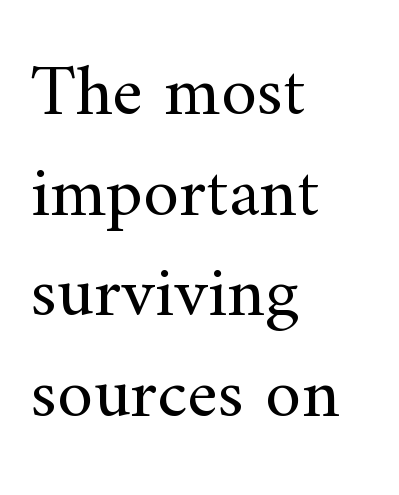
{"serif": "yes", "italic": "no", "bold": "no", "weight": "regular", "width": "normal", "stroke_contrast": "medium", "x_height": "small", "monospaced": "no", "underline": "no", "align": "left", "line_spacing": "normal", "line_spacing_ratio": 1.38, "letter_spacing": "normal", "letter_spacing_em": 0.0, "glyph_px": 73}
